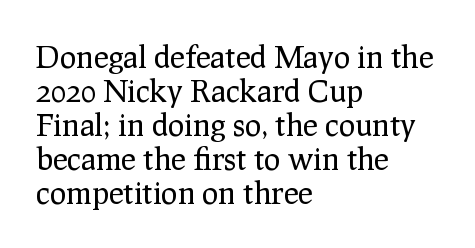
The image shows 31 px regular-weight serif type, upright; set left-aligned, tight line spacing (1.1x), normal letter spacing, not underlined; low stroke contrast and a medium x-height.
